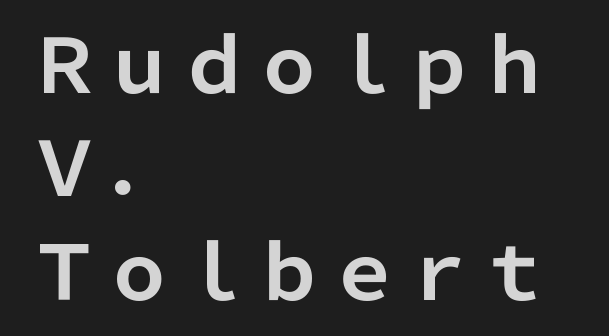
{"serif": "no", "italic": "no", "bold": "yes", "weight": "bold", "width": "normal", "stroke_contrast": "low", "x_height": "medium", "monospaced": "no", "underline": "no", "align": "left", "line_spacing": "normal", "line_spacing_ratio": 1.38, "letter_spacing": "normal", "letter_spacing_em": 0.0, "glyph_px": 75}
